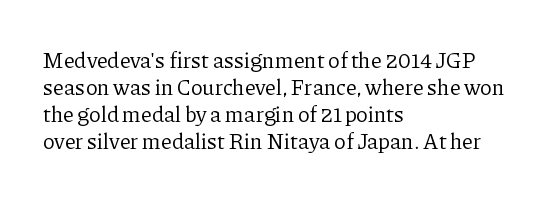
Beneath every word, the page is bare. The lettering holds an erect, upright posture throughout. Caption: face not bold, strokes unweighted. The gaps between neighbouring characters are ordinary and unremarkable.
